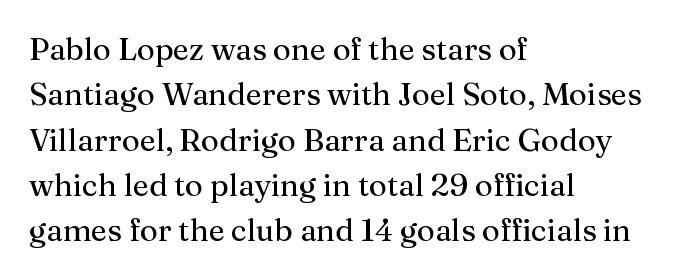
Compared with a typical body face, this is equally light or lighter still. The passage shown stacks its lines at a standard gap. Little horizontal feet cap the strokes, marking this as serif type. Do the characters align in a grid? No, the font is proportional. The setting favours the left margin, as ordinary paragraphs usually do.
